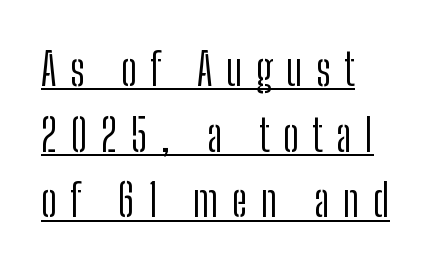
Q: Is the text bold? A: No.
Q: Is the text italic (slanted)? A: No, it is upright.
Q: Is the typeface a serif or a sans-serif typeface? A: Sans-serif.
Q: Is the text underlined? A: Yes.
Q: How is the paragraph aligned? A: Left-aligned.
Q: Is the spacing between letters normal or unusually wide? A: Unusually wide.
Q: Is the spacing between lines tight, normal or loose? A: Normal.
Q: Width (condensed, normal, or wide)? A: Condensed.
Q: Stroke contrast? A: Low.
Q: x-height? A: Medium.
Q: Monospaced? A: No.
